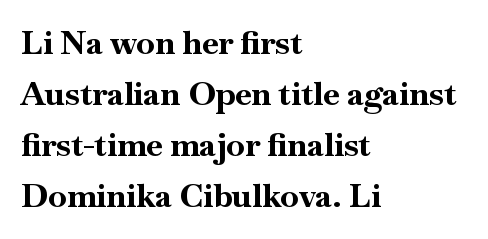
{"serif": "yes", "italic": "no", "bold": "yes", "weight": "bold", "width": "normal", "stroke_contrast": "high", "x_height": "small", "monospaced": "no", "underline": "no", "align": "left", "line_spacing": "normal", "line_spacing_ratio": 1.55, "letter_spacing": "normal", "letter_spacing_em": 0.0, "glyph_px": 33}
